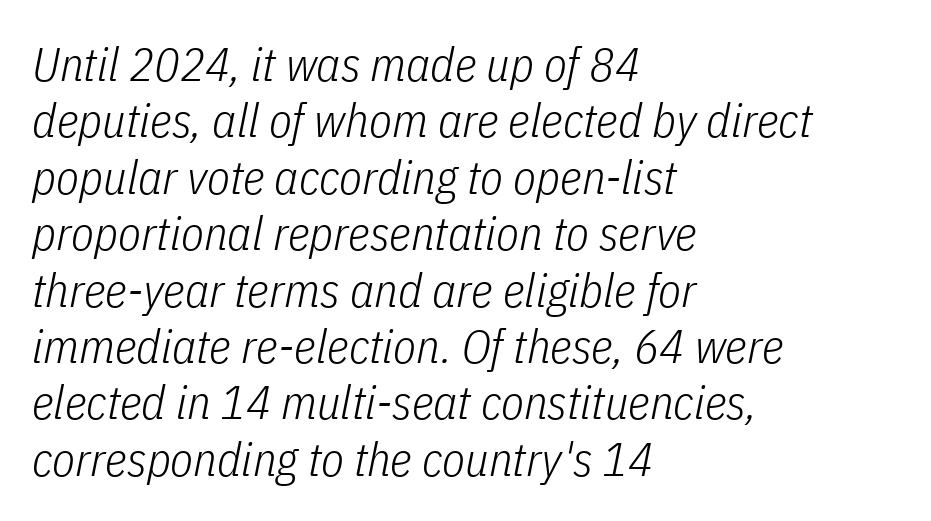
{"italic": "yes", "lean": "right", "slant_degrees": 11, "bold": "no", "weight": "light", "width": "condensed", "stroke_contrast": "low", "x_height": "medium", "monospaced": "no", "underline": "no", "align": "left", "line_spacing_ratio": 1.2, "letter_spacing": "normal", "letter_spacing_em": 0.0, "glyph_px": 47}
